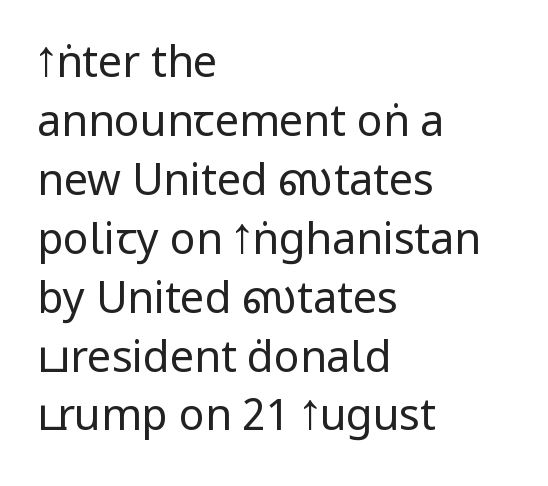
{"serif": "no", "italic": "no", "bold": "no", "weight": "regular", "width": "condensed", "stroke_contrast": "low", "underline": "no", "align": "left", "line_spacing": "normal", "line_spacing_ratio": 1.37, "letter_spacing": "normal", "letter_spacing_em": 0.0, "glyph_px": 43}
